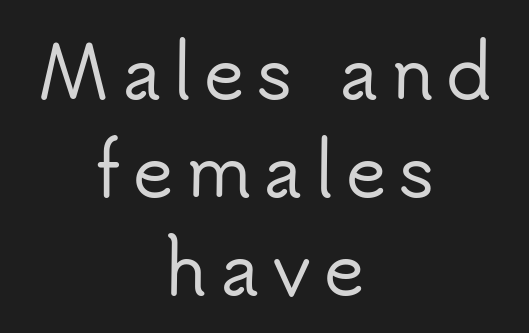
A student would call this center alignment; a typographer would say set centered. Descenders are the only things crossing below the line. Nothing sits at the stroke ends, so this counts as sans-serif. Do the characters align in a grid? No, the font is proportional.
